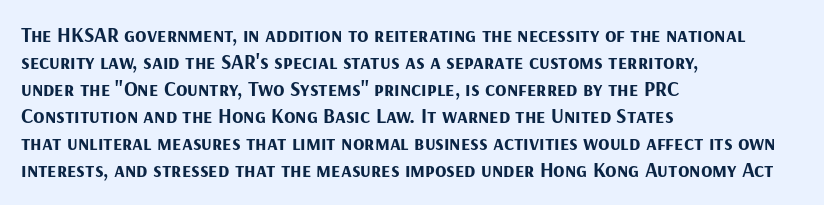
The image shows 21 px bold type, upright; set left-aligned, normal line spacing (1.29x), normal letter spacing, not underlined.
